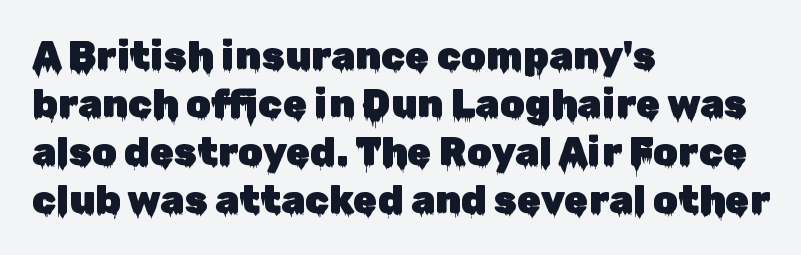
{"serif": "no", "italic": "no", "width": "normal", "stroke_contrast": "low", "x_height": "medium", "monospaced": "no", "underline": "no", "align": "left", "line_spacing_ratio": 1.23, "letter_spacing": "normal", "letter_spacing_em": 0.0, "glyph_px": 39}
